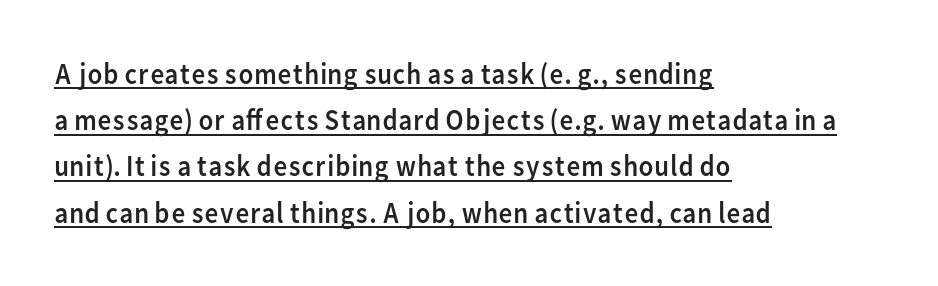
The image shows 30 px regular-weight sans-serif type, upright; set left-aligned, normal line spacing (1.54x), normal letter spacing, underlined; low stroke contrast and a medium x-height.
